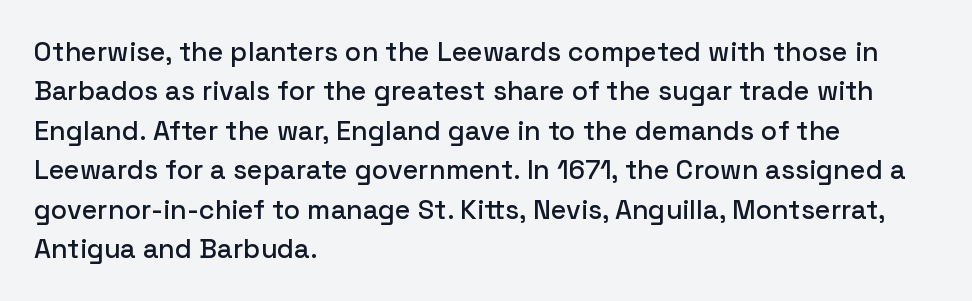
Rule under the text: the space is simply empty. The passage is arranged the way most books set body copy — flush left. This is the regular roman posture of the typeface. Default kerning and tracking; the words read as compact shapes.
